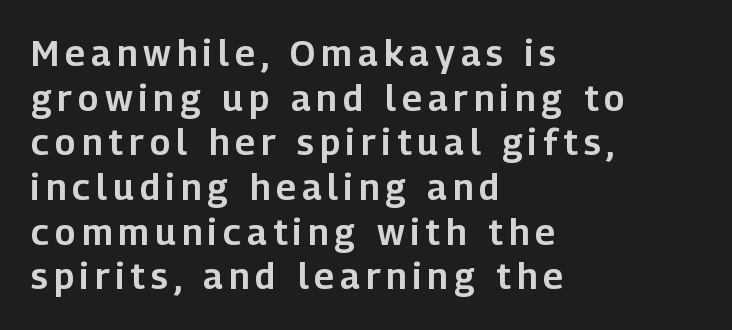
{"serif": "no", "italic": "no", "width": "normal", "stroke_contrast": "low", "x_height": "medium", "monospaced": "no", "underline": "no", "align": "left", "line_spacing_ratio": 1.24, "glyph_px": 36}
